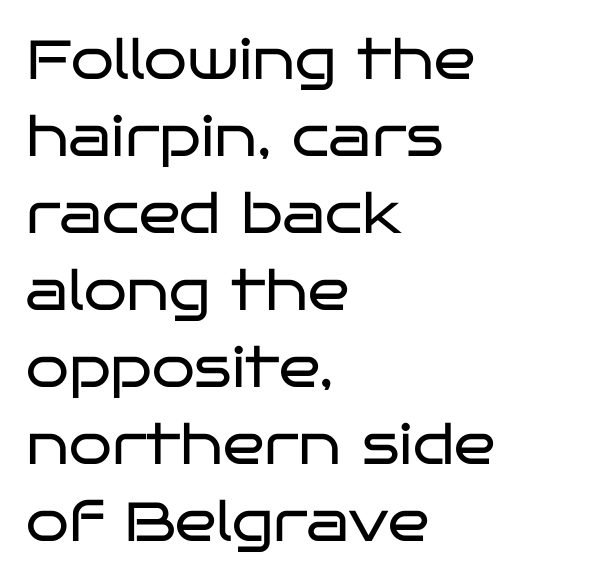
Q: Is the text bold? A: No.
Q: Is the text italic (slanted)? A: No, it is upright.
Q: Is the typeface a serif or a sans-serif typeface? A: Sans-serif.
Q: Is the text underlined? A: No.
Q: How is the paragraph aligned? A: Left-aligned.
Q: Is the spacing between letters normal or unusually wide? A: Normal.
Q: Is the spacing between lines tight, normal or loose? A: Normal.
Q: Width (condensed, normal, or wide)? A: Wide.
Q: Stroke contrast? A: Low.
Q: x-height? A: Large.
Q: Monospaced? A: No.
